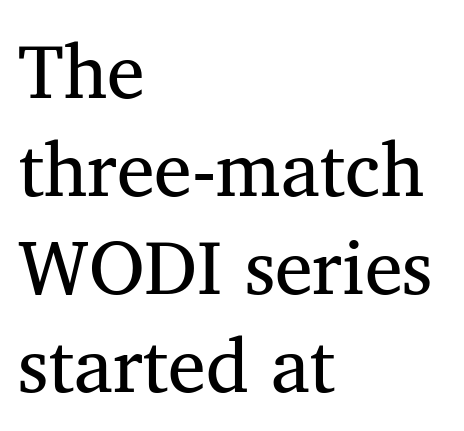
Q: Is the text bold? A: No.
Q: Is the text italic (slanted)? A: No, it is upright.
Q: Is the typeface a serif or a sans-serif typeface? A: Serif.
Q: Is the text underlined? A: No.
Q: How is the paragraph aligned? A: Left-aligned.
Q: Is the spacing between letters normal or unusually wide? A: Normal.
Q: Is the spacing between lines tight, normal or loose? A: Normal.
Q: Width (condensed, normal, or wide)? A: Normal.
Q: Stroke contrast? A: Medium.
Q: x-height? A: Medium.
Q: Monospaced? A: No.
